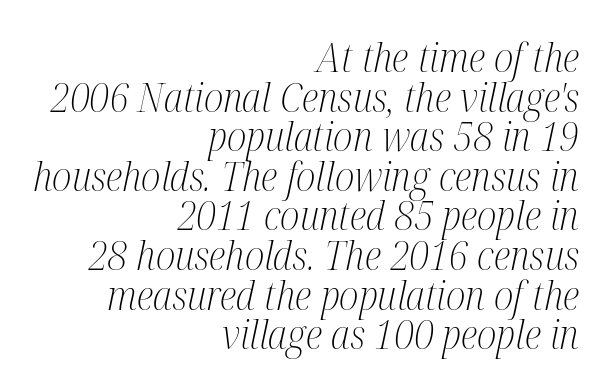
Q: Is the text bold? A: No.
Q: Is the text italic (slanted)? A: Yes, it leans right by about 12 degrees.
Q: Is the typeface a serif or a sans-serif typeface? A: Serif.
Q: Is the text underlined? A: No.
Q: How is the paragraph aligned? A: Right-aligned.
Q: Is the spacing between letters normal or unusually wide? A: Normal.
Q: Is the spacing between lines tight, normal or loose? A: Tight.
Q: Width (condensed, normal, or wide)? A: Condensed.
Q: Stroke contrast? A: Medium.
Q: x-height? A: Medium.
Q: Monospaced? A: No.
